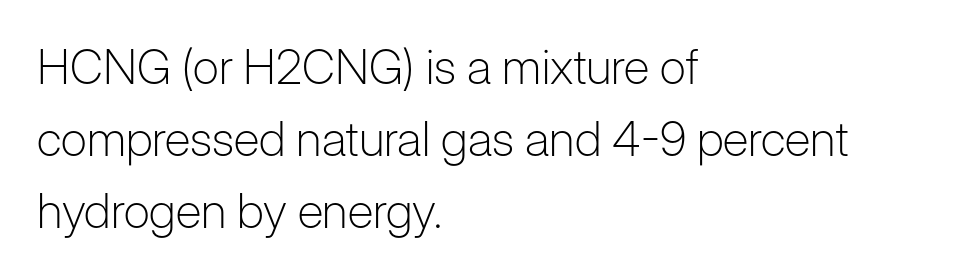
Nope, not italic — everything's standing straight. The glyphs in this specimen are sans serif. Stem width sits at or under what a default text font uses. Each line starts at the same left margin while the right side varies. The passage shown is typed in a proportional face where columns would drift.
